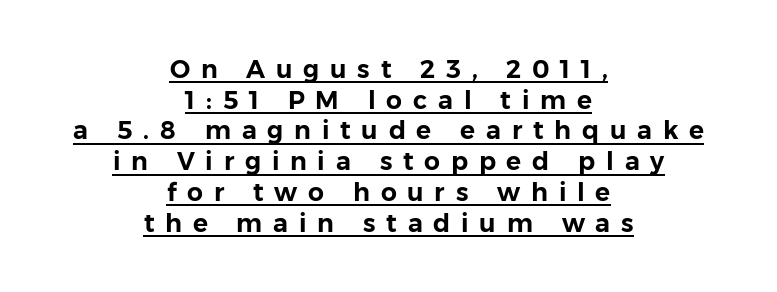
Q: Is the text italic (slanted)? A: No, it is upright.
Q: Is the text underlined? A: Yes.
Q: How is the paragraph aligned? A: Centered.
Q: Is the spacing between letters normal or unusually wide? A: Unusually wide.
